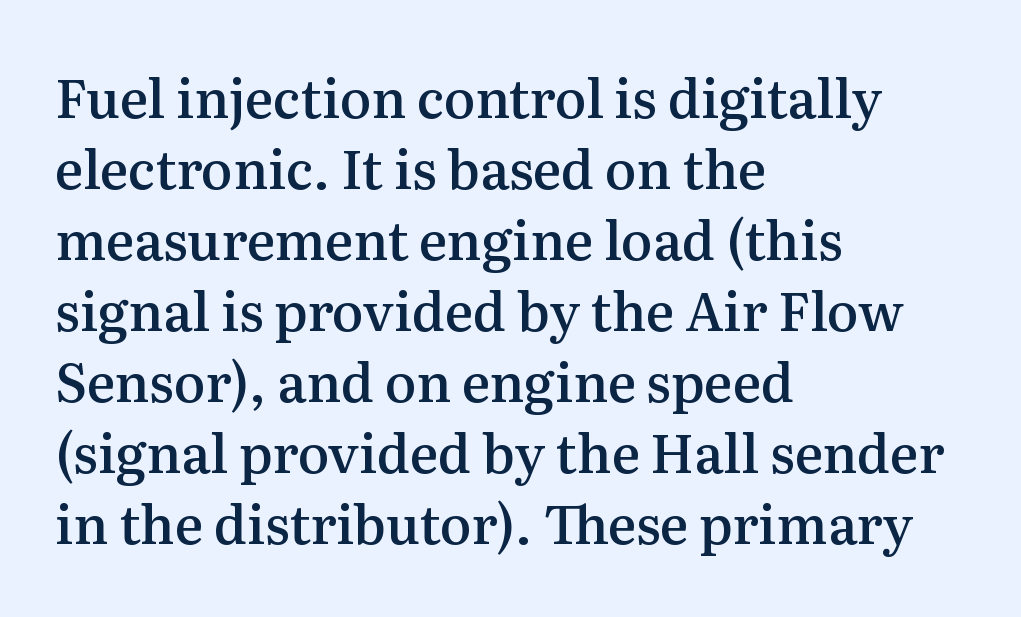
{"serif": "yes", "italic": "no", "bold": "semi", "weight": "semibold", "width": "normal", "stroke_contrast": "medium", "x_height": "medium", "monospaced": "no", "underline": "no", "align": "left", "line_spacing": "normal", "line_spacing_ratio": 1.34, "letter_spacing": "normal", "letter_spacing_em": 0.0, "glyph_px": 53}
